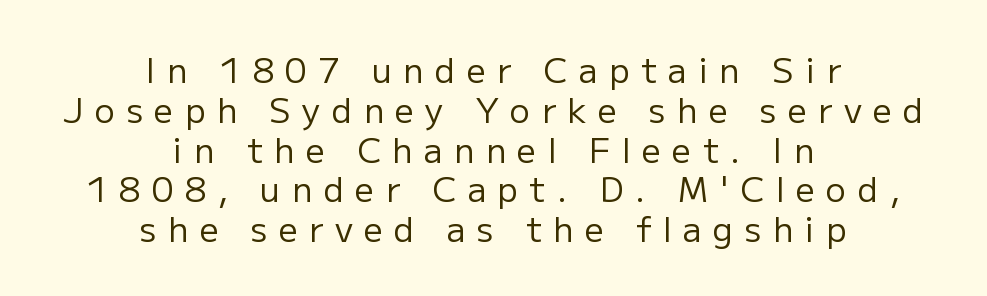
Do the characters align in a grid? No, the font is proportional. Reading down the block, each line starts at a different indent, mirrored at its end. Stroke terminals: plain, sans-serif. Observe the wide spacing: letters keep a clear distance from each other. Only glyphs here, with clear space below each row.
